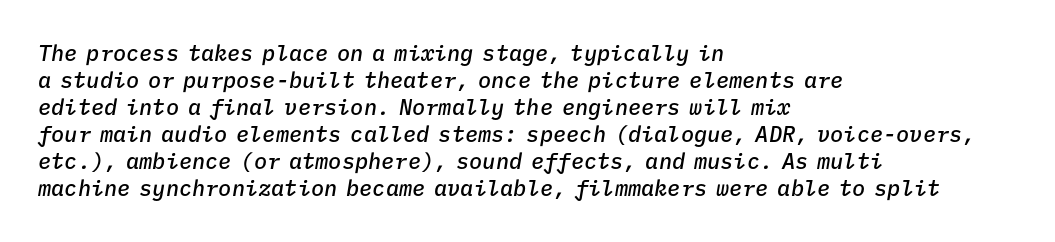
The image shows 22 px text type, italic (leaning right); set left-aligned, line spacing 1.23x, normal letter spacing, not underlined.
